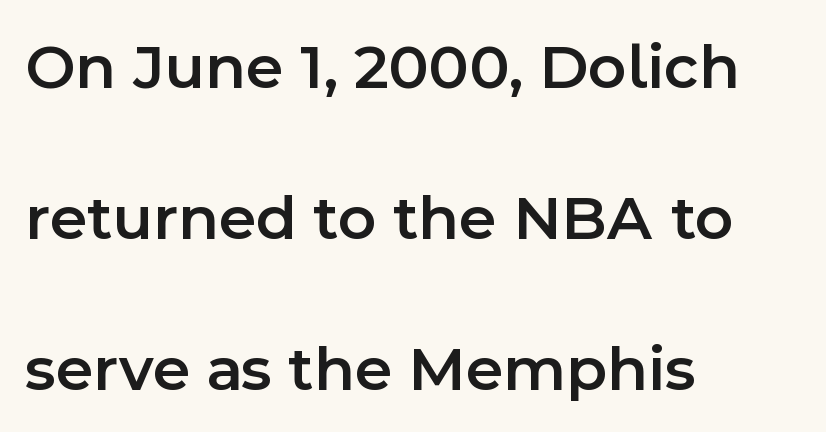
Tracking value appears to be zero — textbook default spacing. Short and long lines alike share a common starting point at left. Summary of vertical rhythm: relaxed, with wide interline spacing. A sans-serif font was chosen for this passage.
